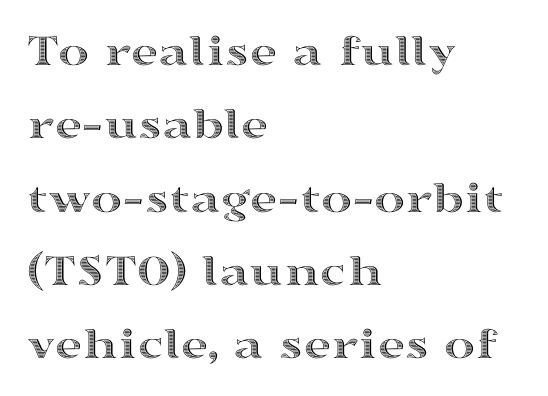
The image shows 47 px wide type, upright; set left-aligned, normal line spacing (1.56x), normal letter spacing, not underlined; a medium x-height.
